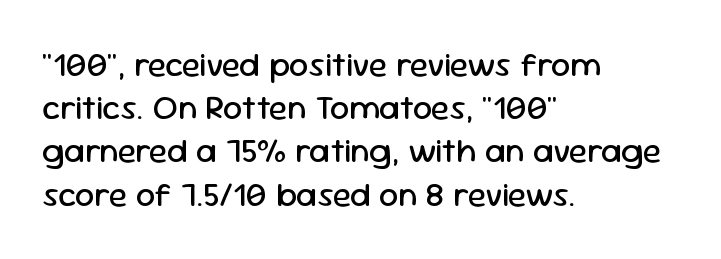
{"serif": "no", "italic": "no", "bold": "no", "weight": "regular", "width": "normal", "stroke_contrast": "low", "x_height": "medium", "monospaced": "no", "underline": "no", "align": "left", "line_spacing": "normal", "line_spacing_ratio": 1.27, "letter_spacing": "normal", "letter_spacing_em": 0.0, "glyph_px": 34}
